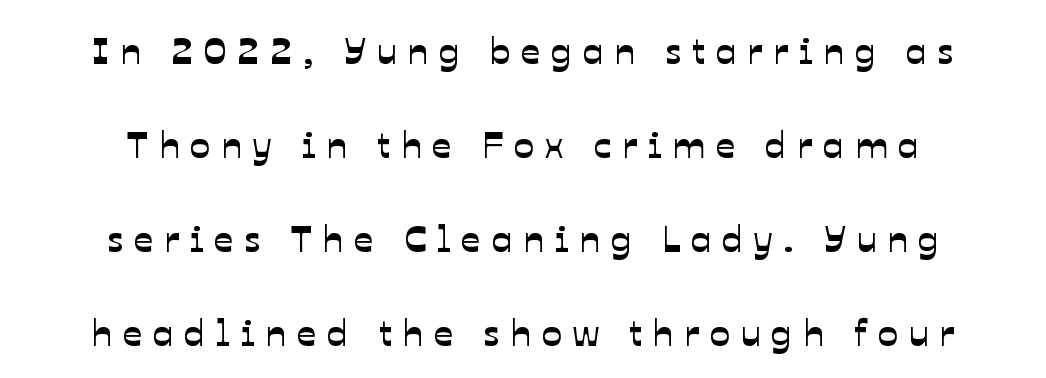
The image shows 38 px sans-serif type; set centered, loose line spacing (2.47x), unusually wide letter spacing (+0.28 em), not underlined; low stroke contrast and a medium x-height.
